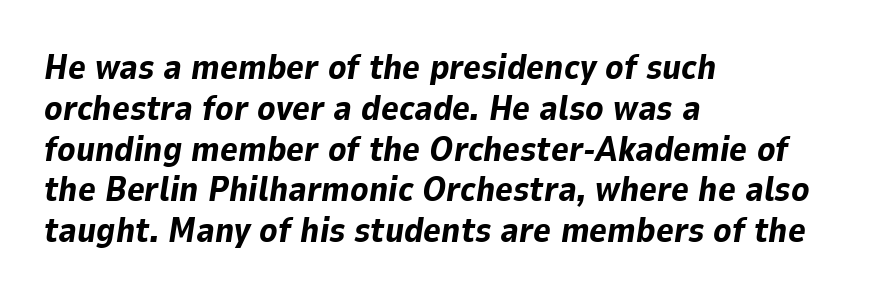
Q: Is the text bold? A: Yes.
Q: Is the text italic (slanted)? A: Yes, it leans right by about 9 degrees.
Q: Is the text underlined? A: No.
Q: How is the paragraph aligned? A: Left-aligned.
Q: Is the spacing between letters normal or unusually wide? A: Normal.
Q: Width (condensed, normal, or wide)? A: Normal.
Q: Stroke contrast? A: Low.
Q: x-height? A: Medium.
Q: Monospaced? A: No.
